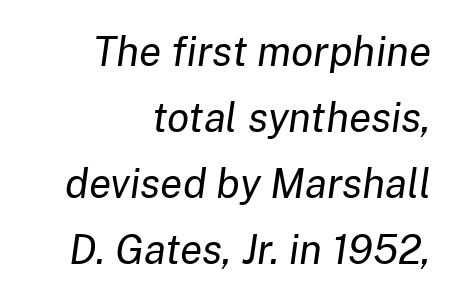
The area under the type is left untouched. Here the designer chose a conventional face with non-uniform glyph widths. Right-aligned paragraph, ragged on the left. Every character sits at an angle, as italics do.
